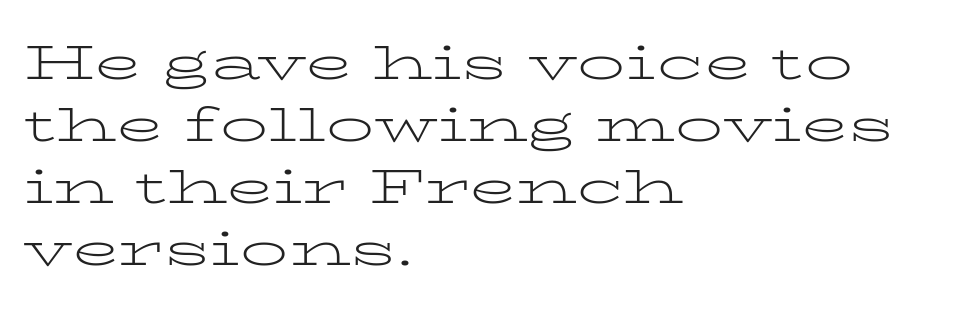
No letter is thick-stroked: the sample isn't bold. Does extra space separate the letters? No, they use regular spacing. Old-style or modern, the face here clearly has serifs. Teacher's note: observe the even left margin — that is flush-left alignment. Horizontal bands of white between lines are of average thickness. Decoration check: the copy has no underline.
